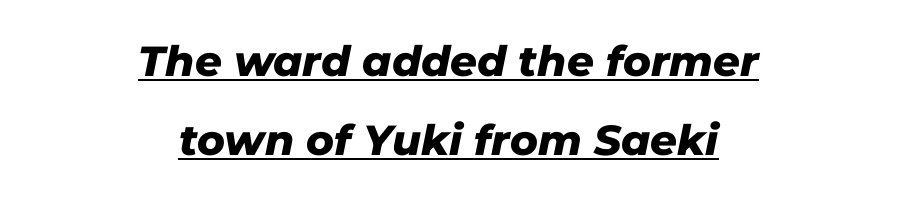
Q: Is the text bold? A: Yes.
Q: Is the text italic (slanted)? A: Yes, it leans right by about 11 degrees.
Q: Is the text underlined? A: Yes.
Q: How is the paragraph aligned? A: Centered.
Q: Is the spacing between letters normal or unusually wide? A: Normal.
Q: Width (condensed, normal, or wide)? A: Normal.
Q: Stroke contrast? A: Low.
Q: x-height? A: Medium.
Q: Monospaced? A: No.
